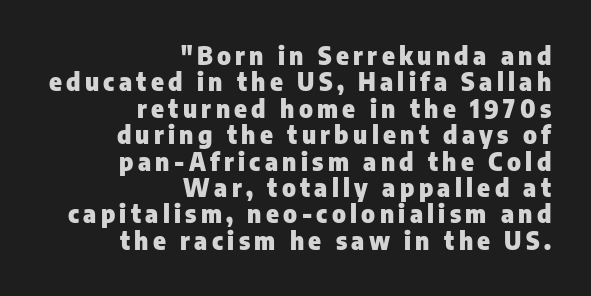
Q: Is the text bold? A: Yes.
Q: Is the text italic (slanted)? A: No, it is upright.
Q: Is the text underlined? A: No.
Q: How is the paragraph aligned? A: Right-aligned.
Q: Is the spacing between lines tight, normal or loose? A: Tight.
